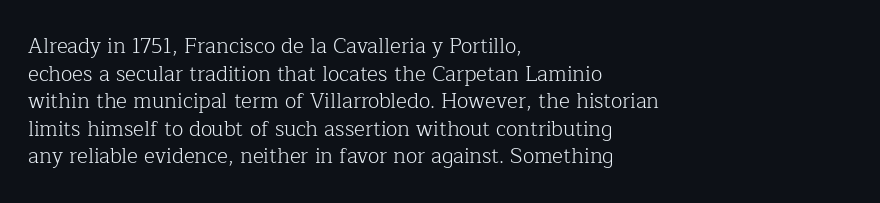
{"italic": "no", "bold": "no", "underline": "no", "align": "left", "line_spacing": "normal", "line_spacing_ratio": 1.31, "letter_spacing": "normal", "letter_spacing_em": 0.0, "glyph_px": 21}
